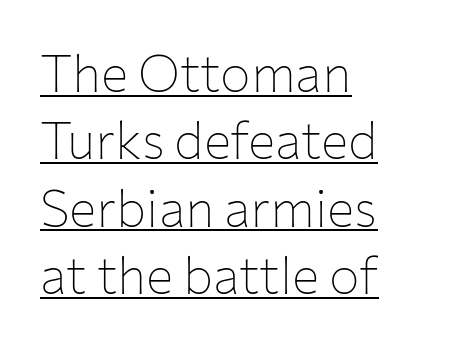
The image shows 51 px thin sans-serif type, upright; set left-aligned, normal line spacing (1.32x), normal letter spacing, underlined; low stroke contrast and a medium x-height.
